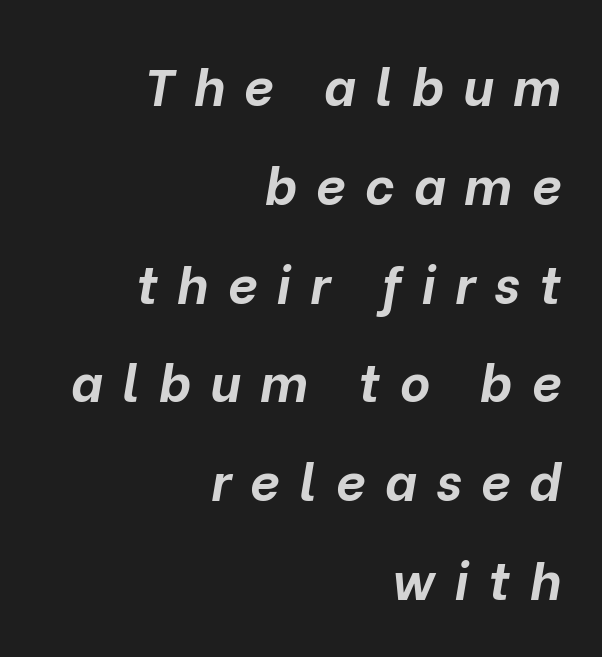
The image shows 52 px bold type, italic (leaning right); set right-aligned, loose line spacing (1.9x), unusually wide letter spacing (+0.37 em), not underlined; low stroke contrast and a medium x-height.
